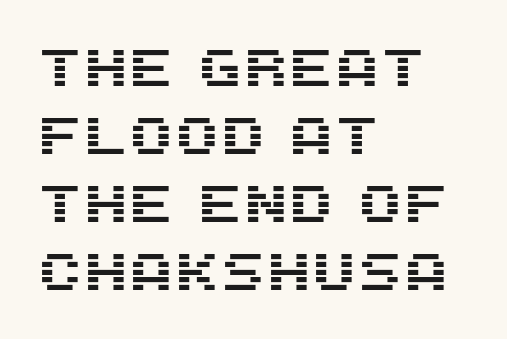
Only glyphs here, with clear space below each row. What's the leading like? Ordinary, nothing unusual. This sample uses an upright cut, with every glyph sitting square on the baseline. Tracking value appears to be zero — textbook default spacing.
